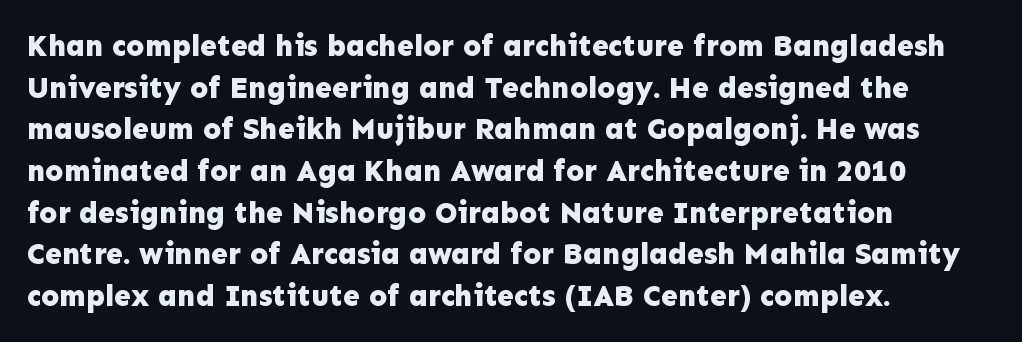
{"serif": "no", "italic": "no", "bold": "yes", "weight": "bold", "width": "normal", "stroke_contrast": "low", "x_height": "medium", "monospaced": "no", "underline": "no", "align": "left", "line_spacing": "normal", "line_spacing_ratio": 1.39, "letter_spacing": "normal", "letter_spacing_em": 0.0, "glyph_px": 30}
